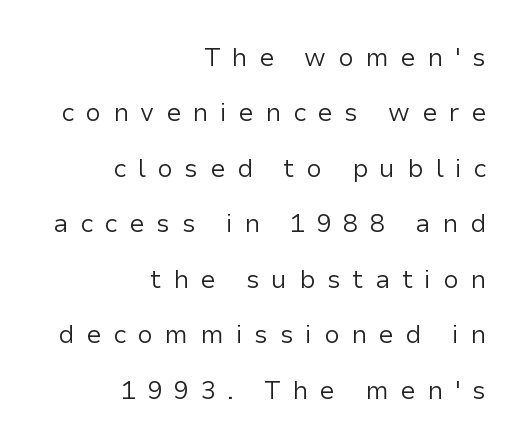
The image shows 25 px text type, upright; set right-aligned, loose line spacing (2.22x), unusually wide letter spacing (+0.46 em), not underlined.
